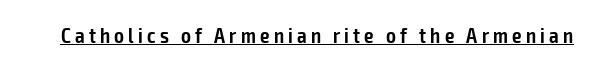
Compared with typical body copy, the letter spacing here is much looser. Set as a demibold, roughly 600 on the weight scale. The axis of the letterforms is exactly vertical. Students, observe the line beneath the letters — that is underlining.
